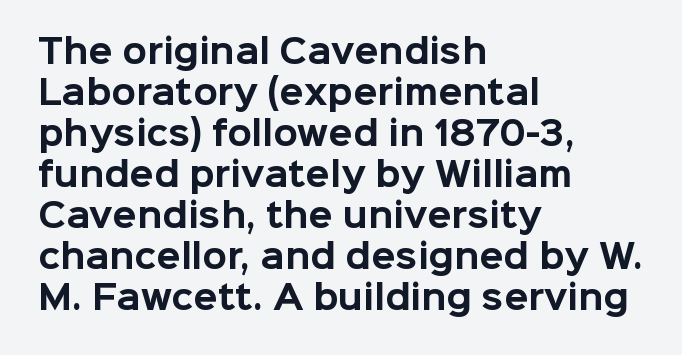
Baseline-to-baseline distance is the conventional proportion of letter height. Looks like regular typesetting: each glyph gets only the width it needs. Horizontal alignment here is leftward, the default for most running prose. Caption: bold face, heavy strokes. Short note: letters normally spaced.
